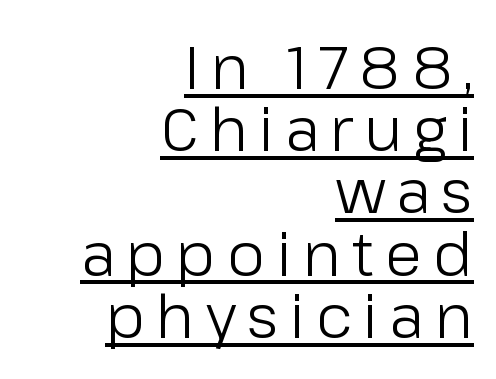
{"serif": "no", "italic": "no", "bold": "no", "weight": "light", "width": "normal", "stroke_contrast": "low", "x_height": "medium", "monospaced": "no", "underline": "yes", "align": "right", "line_spacing": "tight", "line_spacing_ratio": 1.02, "glyph_px": 61}
